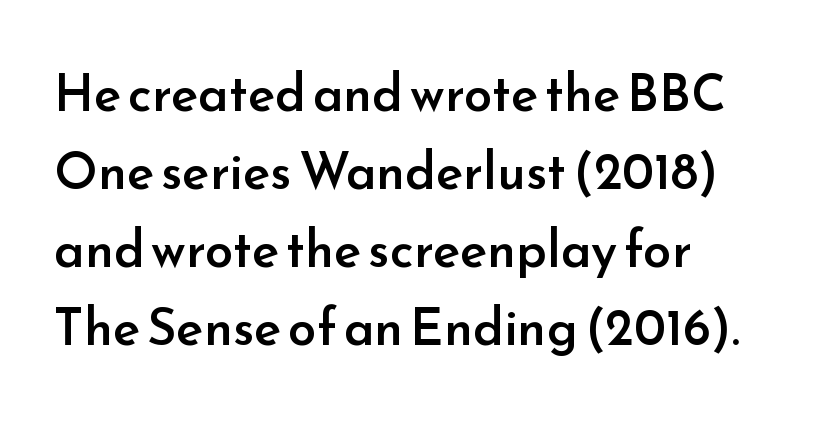
{"serif": "no", "italic": "no", "bold": "semi", "weight": "semibold", "width": "normal", "stroke_contrast": "low", "x_height": "small", "monospaced": "no", "underline": "no", "align": "left", "line_spacing": "normal", "line_spacing_ratio": 1.53, "letter_spacing": "normal", "letter_spacing_em": 0.0, "glyph_px": 51}
